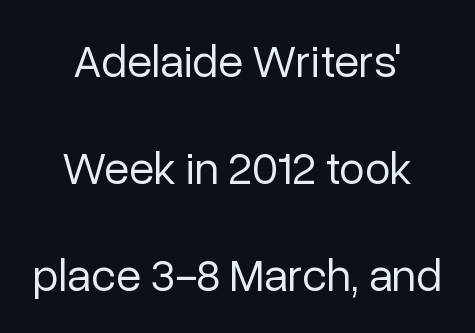
The image shows 46 px regular-weight sans-serif type, upright; set centered, loose line spacing (2.33x), normal letter spacing, not underlined; low stroke contrast and a medium x-height.
